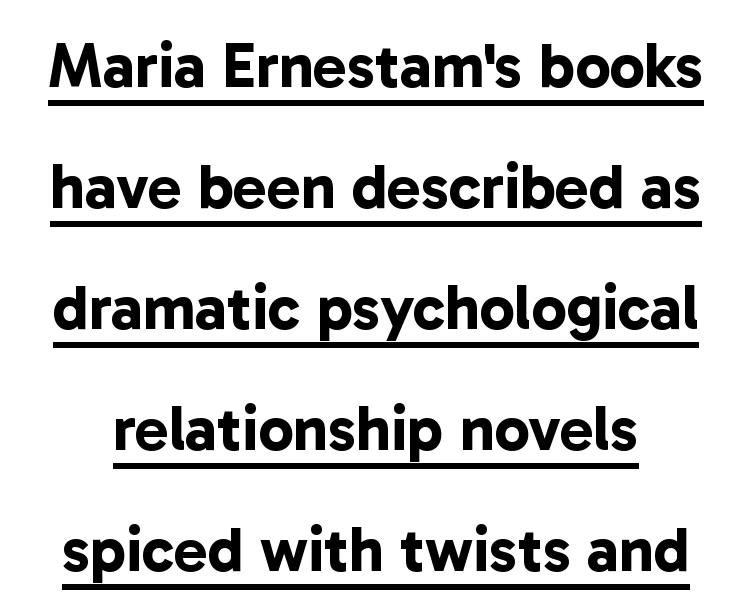
Q: Is the text bold? A: Yes.
Q: Is the typeface a serif or a sans-serif typeface? A: Sans-serif.
Q: Is the text underlined? A: Yes.
Q: Is the spacing between letters normal or unusually wide? A: Normal.
Q: Is the spacing between lines tight, normal or loose? A: Loose.
Q: Width (condensed, normal, or wide)? A: Normal.
Q: Stroke contrast? A: Low.
Q: x-height? A: Medium.
Q: Monospaced? A: No.
